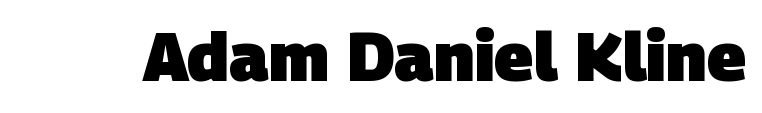
Default kerning and tracking; the words read as compact shapes. The typeface chosen for these lines omits serifs. The glyphs have the mass of a bold cut. The words here are not underlined.
